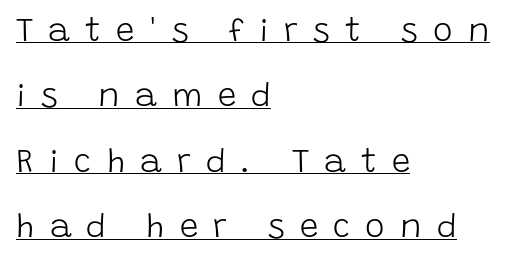
The image shows 33 px light sans-serif type, upright; set left-aligned, loose line spacing (1.98x), unusually wide letter spacing (+0.46 em), underlined; low stroke contrast and a large x-height.
